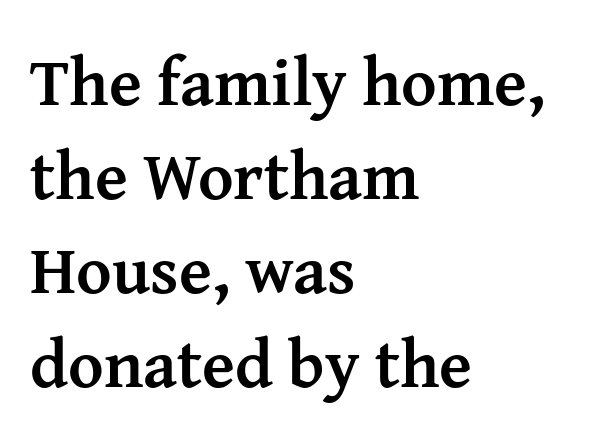
{"serif": "yes", "italic": "no", "bold": "yes", "weight": "semibold", "width": "normal", "stroke_contrast": "medium", "x_height": "medium", "monospaced": "no", "underline": "no", "align": "left", "line_spacing": "normal", "line_spacing_ratio": 1.38, "letter_spacing": "normal", "letter_spacing_em": 0.0, "glyph_px": 68}
